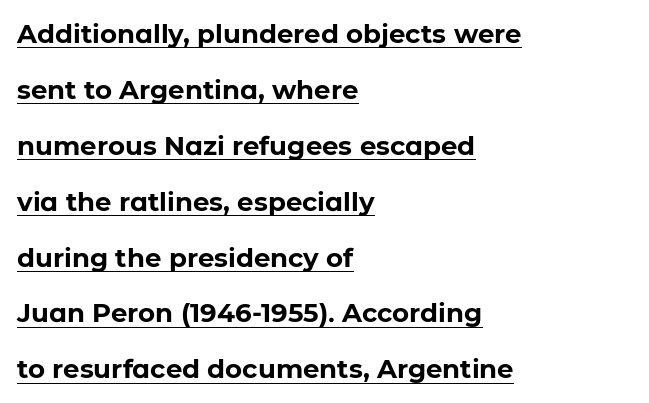
A classic flush-left, rag-right setting is used for this passage. Ordinary non-slanted type is in use. The rendering uses a large line-height, opening up the rows. What weight is shown? A full bold with thick strokes.
